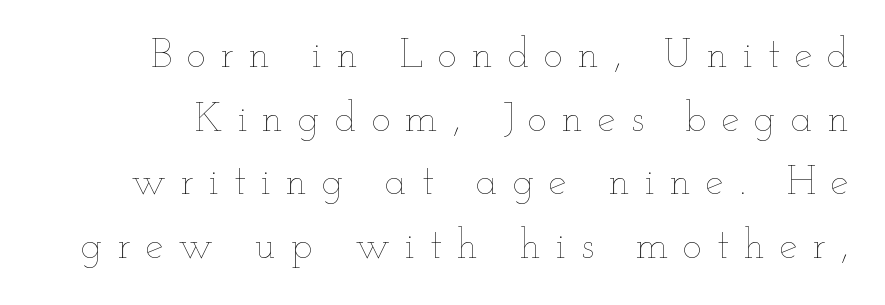
The image shows 41 px thin, wide type, upright; set normal line spacing (1.55x), unusually wide letter spacing (+0.36 em), not underlined; low stroke contrast and a small x-height.
